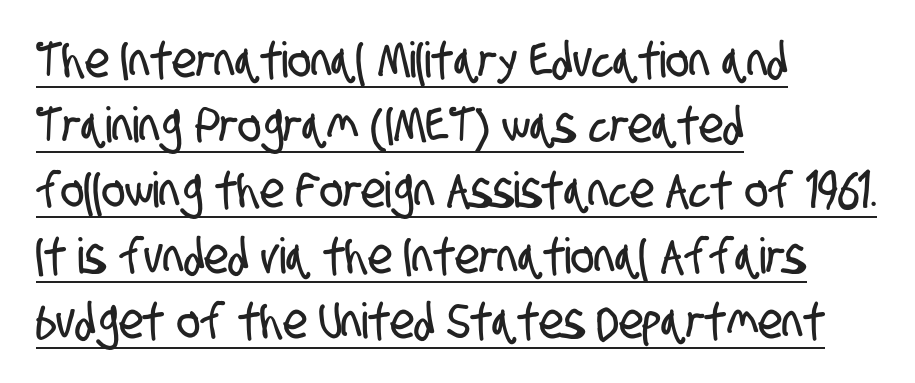
Q: Is the typeface a serif or a sans-serif typeface? A: Sans-serif.
Q: Is the text underlined? A: Yes.
Q: How is the paragraph aligned? A: Left-aligned.
Q: Is the spacing between letters normal or unusually wide? A: Normal.
Q: Is the spacing between lines tight, normal or loose? A: Normal.
Q: Width (condensed, normal, or wide)? A: Condensed.
Q: Stroke contrast? A: Low.
Q: x-height? A: Large.
Q: Monospaced? A: No.
